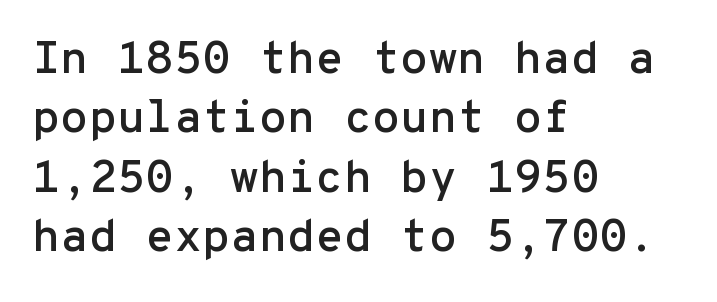
{"serif": "no", "italic": "no", "width": "normal", "stroke_contrast": "low", "x_height": "medium", "monospaced": "yes", "underline": "no", "align": "left", "line_spacing": "normal", "line_spacing_ratio": 1.29, "letter_spacing": "normal", "letter_spacing_em": 0.0, "glyph_px": 46}
